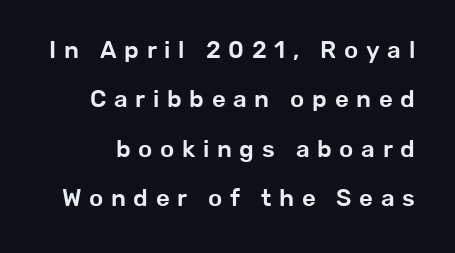
The image shows 24 px text type, upright; set loose line spacing (2.06x), unusually wide letter spacing (+0.32 em), not underlined.
